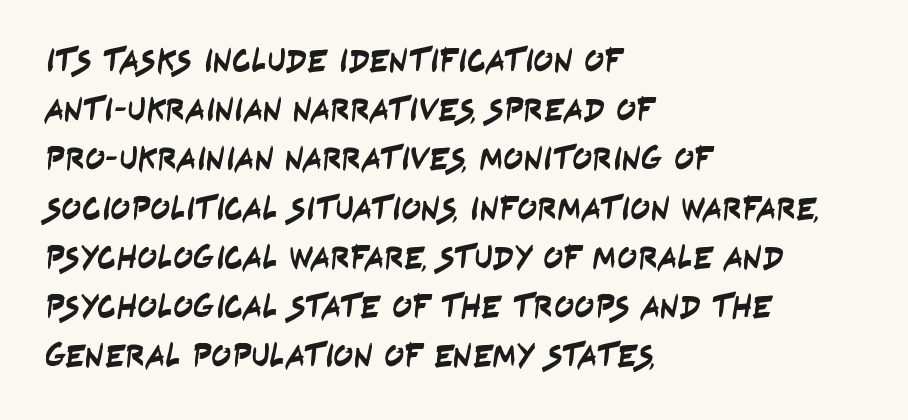
The strip under each line holds only bare page. Here the designer chose a conventional face with non-uniform glyph widths. In terms of letterspacing, this is plain default setting. Whoever set this chose a conventional vertical rhythm. The passage is arranged the way most books set body copy — flush left. I'd call this a sans setting — the letters go barefoot.
